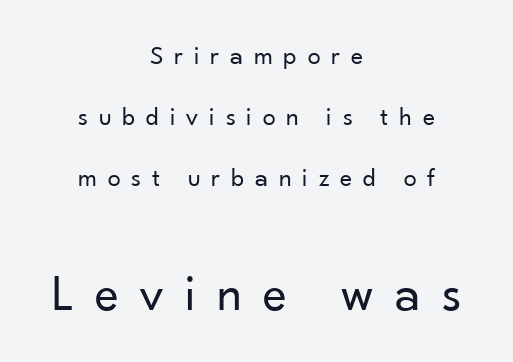
Q: Is the text bold? A: No.
Q: Is the text italic (slanted)? A: No, it is upright.
Q: Is the typeface a serif or a sans-serif typeface? A: Sans-serif.
Q: Is the text underlined? A: No.
Q: How is the paragraph aligned? A: Centered.
Q: Is the spacing between letters normal or unusually wide? A: Unusually wide.
Q: Is the spacing between lines tight, normal or loose? A: Loose.
Q: Which block of text is set in a larger size, the first (top) or the second (bottom)? A: The second (bottom) one.
Q: Width (condensed, normal, or wide)? A: Normal.
Q: Stroke contrast? A: Low.
Q: x-height? A: Small.
Q: Monospaced? A: No.
